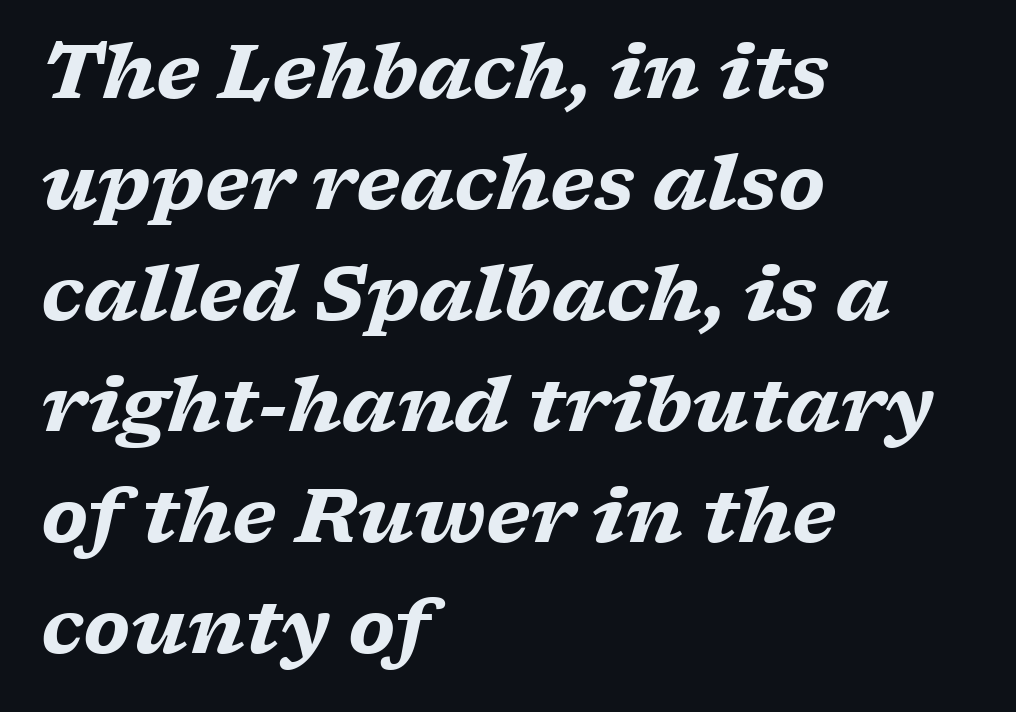
{"serif": "yes", "italic": "yes", "lean": "right", "slant_degrees": 17, "bold": "yes", "weight": "heavy", "width": "wide", "stroke_contrast": "low", "x_height": "medium", "monospaced": "no", "underline": "no", "align": "left", "line_spacing": "normal", "line_spacing_ratio": 1.5, "letter_spacing": "normal", "letter_spacing_em": 0.0, "glyph_px": 74}
